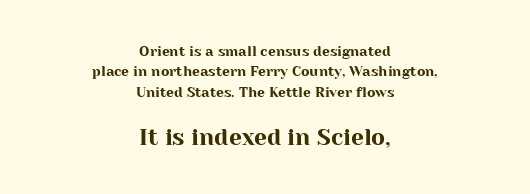
Q: Is the text italic (slanted)? A: No, it is upright.
Q: Is the text underlined? A: No.
Q: How is the paragraph aligned? A: Centered.
Q: Is the spacing between letters normal or unusually wide? A: Normal.
Q: Is the spacing between lines tight, normal or loose? A: Normal.
Q: Which block of text is set in a larger size, the first (top) or the second (bottom)? A: The second (bottom) one.
